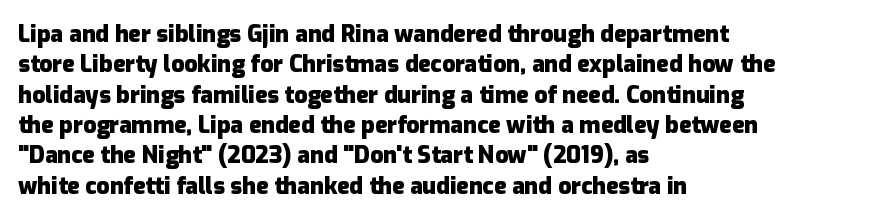
Each word holds together tightly as a unit, with standard inter-letter gaps. Typeset ragged right — the left edge is the straight one. Has an underline been added? It has not. The passage shown stacks its lines at a standard gap. A typesetter would mark this as roman, not italic. The passage shown is emphatically bold.
